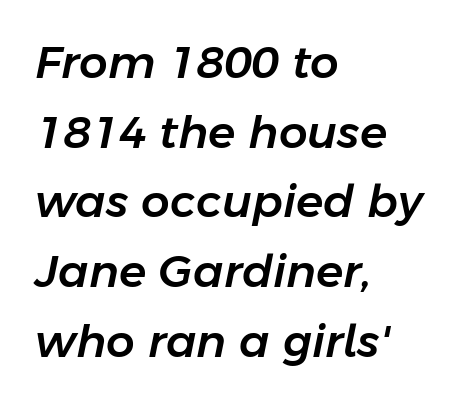
The image shows 45 px text type, italic (leaning right); set left-aligned, normal line spacing (1.55x), normal letter spacing, not underlined; low stroke contrast and a medium x-height.
